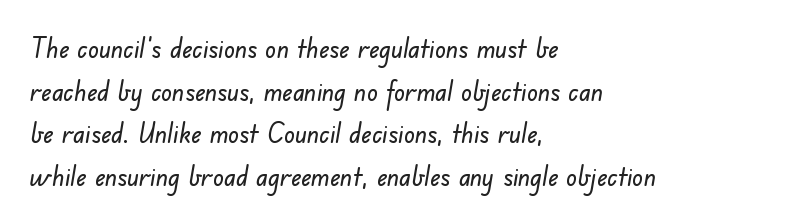
The rendering uses a moderate line-height, typical for paragraphs. Caption: standard tracking, unaltered. Check the space under the baseline: it is left empty. These lines are set flush left with a ragged right edge.
